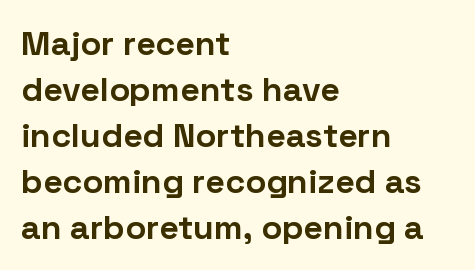
The font family rendered here belongs to the sans-serif group. Rendered with straight, roman letterforms. The face used here is proportionally spaced, like ordinary book or web type. If you measured baseline to baseline, you'd find a middling distance. Underline: absent. Every letter is thick-stroked: bold, no question.
